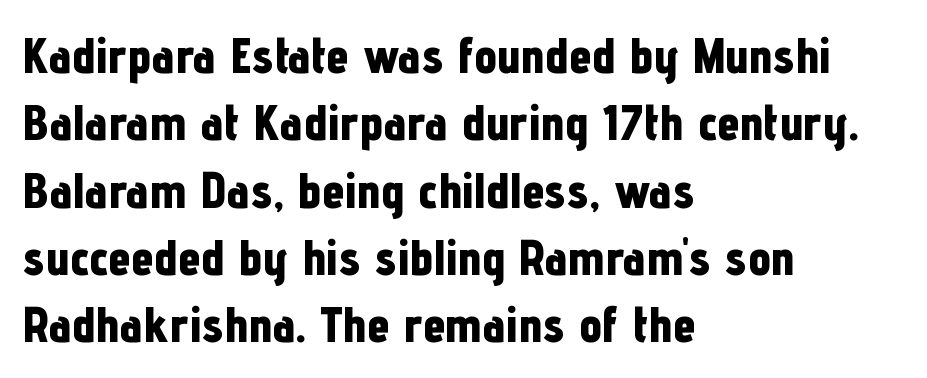
Is this a fixed-width face? No — the glyphs have proportional, varying widths. Check under the words: just untouched page. You can tell from the bare stems that sans-serif type was used. Upright lettering throughout. This sample keeps an unexceptional amount of space between lines. Where is the straight margin? On the left.
